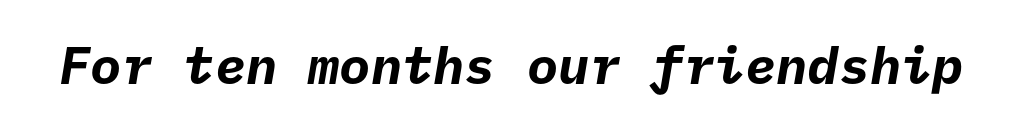
{"serif": "no", "bold": "yes", "weight": "bold", "width": "normal", "stroke_contrast": "low", "x_height": "medium", "underline": "no", "letter_spacing": "normal", "letter_spacing_em": 0.0, "glyph_px": 52}
